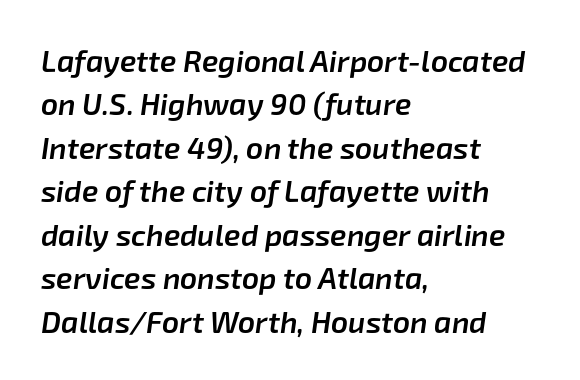
{"italic": "yes", "lean": "right", "slant_degrees": 8, "bold": "semi", "weight": "semibold", "width": "normal", "stroke_contrast": "low", "x_height": "medium", "monospaced": "no", "underline": "no", "align": "left", "line_spacing": "normal", "line_spacing_ratio": 1.45, "letter_spacing": "normal", "letter_spacing_em": 0.0, "glyph_px": 30}
